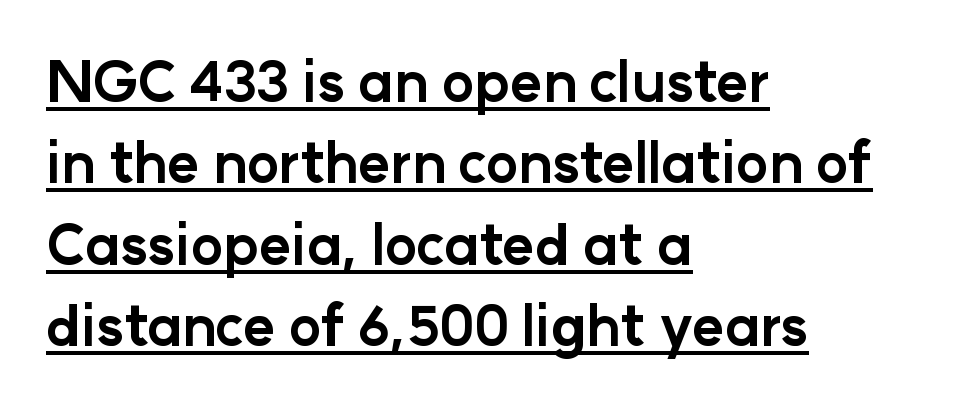
Q: Is the text bold? A: Yes.
Q: Is the text italic (slanted)? A: No, it is upright.
Q: Is the typeface a serif or a sans-serif typeface? A: Sans-serif.
Q: Is the text underlined? A: Yes.
Q: How is the paragraph aligned? A: Left-aligned.
Q: Is the spacing between letters normal or unusually wide? A: Normal.
Q: Is the spacing between lines tight, normal or loose? A: Normal.
Q: Width (condensed, normal, or wide)? A: Normal.
Q: Stroke contrast? A: Low.
Q: x-height? A: Medium.
Q: Monospaced? A: No.
